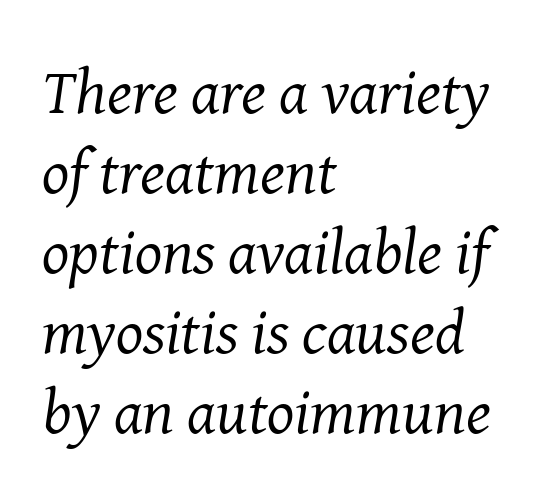
The foot of each line stays bare and open. In CSS terms this would be text-align: left. This sample uses an oblique cut, with every glyph tilted off the vertical. Do the characters align in a grid? No, the font is proportional. Weight: not bold — regular or lighter.
